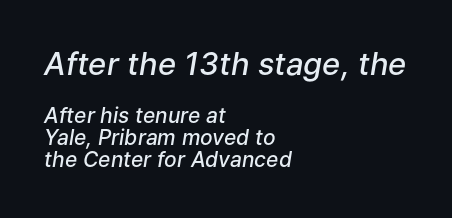
Q: Is the text bold? A: Semi-bold.
Q: Is the text italic (slanted)? A: Yes, it leans right by about 9 degrees.
Q: Is the text underlined? A: No.
Q: How is the paragraph aligned? A: Left-aligned.
Q: Is the spacing between letters normal or unusually wide? A: Normal.
Q: Is the spacing between lines tight, normal or loose? A: Tight.
Q: Which block of text is set in a larger size, the first (top) or the second (bottom)? A: The first (top) one.
Q: Width (condensed, normal, or wide)? A: Normal.
Q: Stroke contrast? A: Low.
Q: x-height? A: Medium.
Q: Monospaced? A: No.
